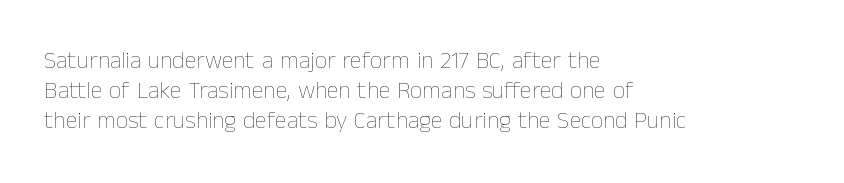
The image shows 24 px text type, upright; set left-aligned, line spacing 1.24x, normal letter spacing, not underlined.
